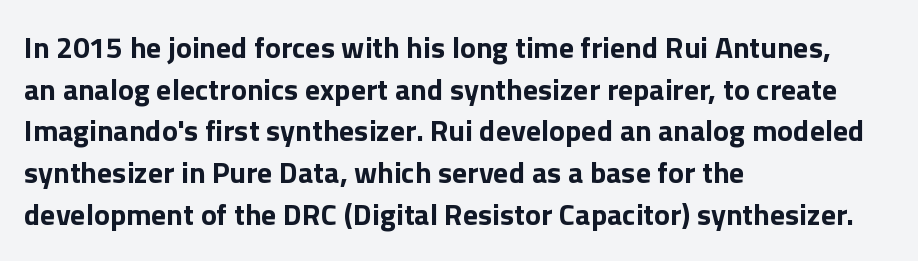
The image shows 30 px bold sans-serif type, upright; set left-aligned, normal line spacing (1.39x), normal letter spacing, not underlined; low stroke contrast and a medium x-height.
